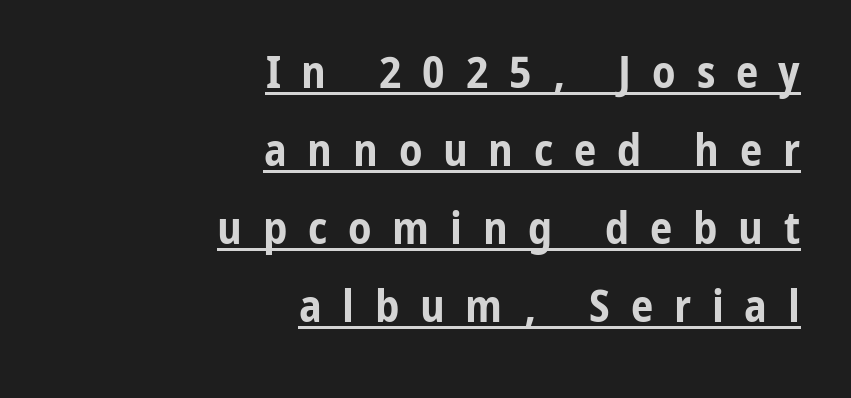
The image shows 45 px bold, condensed sans-serif type, upright; set right-aligned, line spacing 1.73x, unusually wide letter spacing (+0.46 em), underlined; low stroke contrast and a medium x-height.
